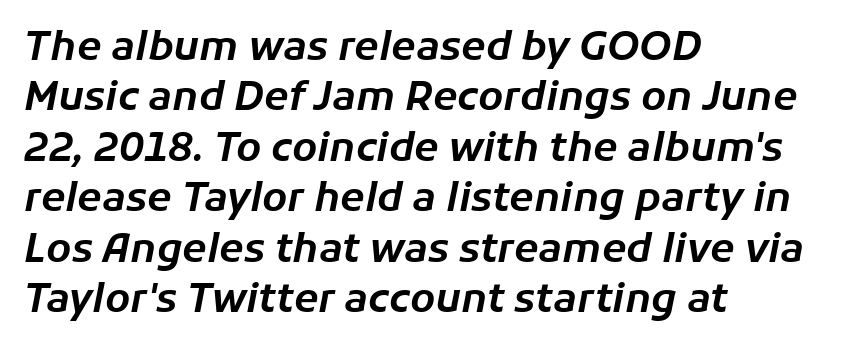
Think of a printed novel: that variable character pitch is what you see here. A classic flush-left, rag-right setting is used for this passage. Inter-character spacing is left at the font's built-in metrics. The space beneath each line is pristine and unruled.
